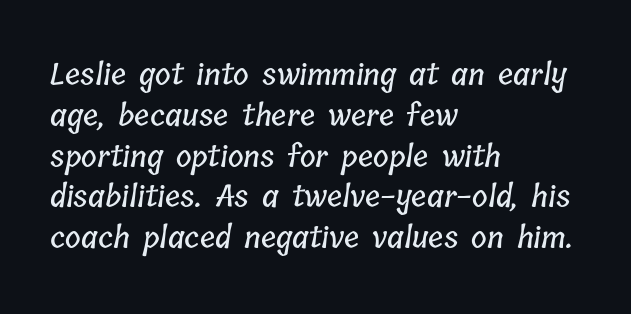
This sample is left-justified, so line endings fall wherever the words run out. The space directly below the letters is spotless. Is there much room between lines? A standard amount, neither cramped nor airy. The rendering keeps characters at their native spacing.
